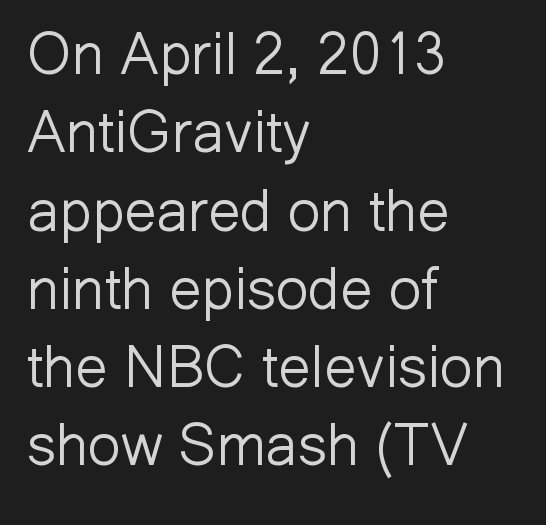
Q: Is the text bold? A: No.
Q: Is the text italic (slanted)? A: No, it is upright.
Q: Is the typeface a serif or a sans-serif typeface? A: Sans-serif.
Q: Is the text underlined? A: No.
Q: How is the paragraph aligned? A: Left-aligned.
Q: Is the spacing between letters normal or unusually wide? A: Normal.
Q: Is the spacing between lines tight, normal or loose? A: Normal.
Q: Width (condensed, normal, or wide)? A: Normal.
Q: Stroke contrast? A: Low.
Q: x-height? A: Medium.
Q: Monospaced? A: No.
